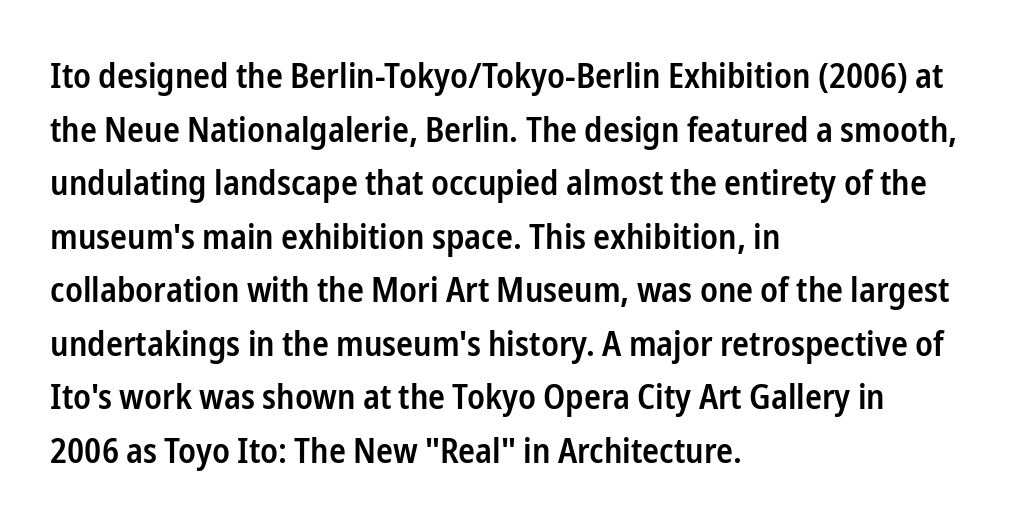
Q: Is the text bold? A: Semi-bold.
Q: Is the text italic (slanted)? A: No, it is upright.
Q: Is the typeface a serif or a sans-serif typeface? A: Sans-serif.
Q: Is the text underlined? A: No.
Q: How is the paragraph aligned? A: Left-aligned.
Q: Is the spacing between letters normal or unusually wide? A: Normal.
Q: Is the spacing between lines tight, normal or loose? A: Normal.
Q: Width (condensed, normal, or wide)? A: Condensed.
Q: Stroke contrast? A: Low.
Q: x-height? A: Medium.
Q: Monospaced? A: No.
